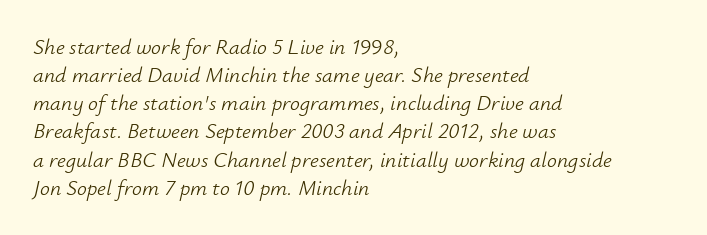
The image shows 22 px text type, italic (leaning right); set left-aligned, normal line spacing (1.28x), normal letter spacing, not underlined.
